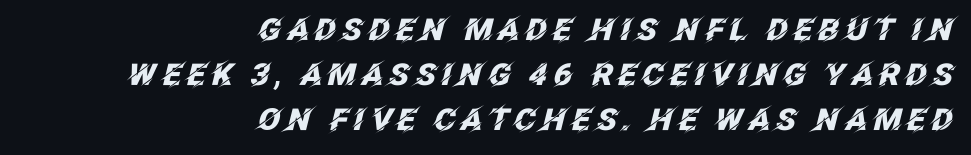
{"italic": "yes", "lean": "right", "slant_degrees": 12, "bold": "yes", "weight": "heavy", "width": "normal", "stroke_contrast": "low", "x_height": "large", "monospaced": "no", "underline": "no", "align": "right", "line_spacing": "normal", "line_spacing_ratio": 1.5, "glyph_px": 30}
